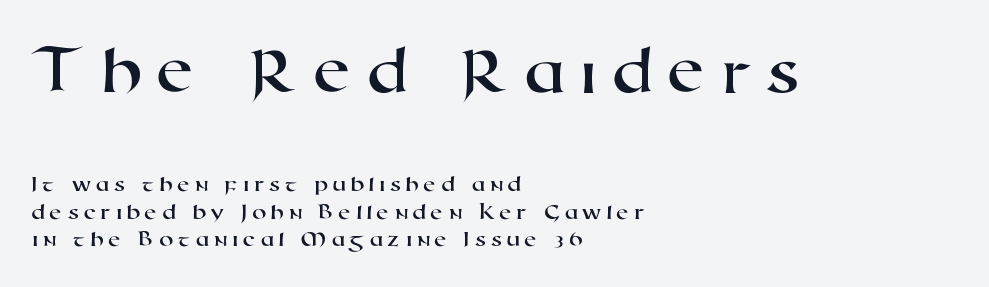
{"serif": "no", "width": "wide", "stroke_contrast": "high", "x_height": "medium", "monospaced": "no", "underline": "no", "align": "left", "line_spacing_ratio": 1.19, "larger_block": "first", "size_ratio": 3.04, "glyph_px": 70}
